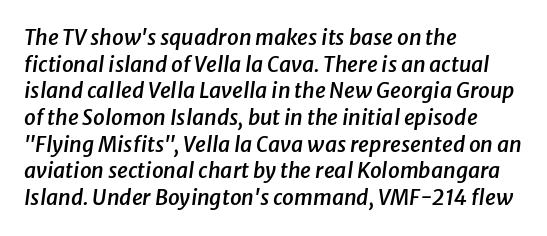
Emphasis-style slanted type is in use. Which margin do the lines hug? The left one — the right edge is uneven. The face used here is rendered with its standard letterfit. Students, observe: this is what conventionally led text looks like. The sample has been set in demibold, a notch under bold.
